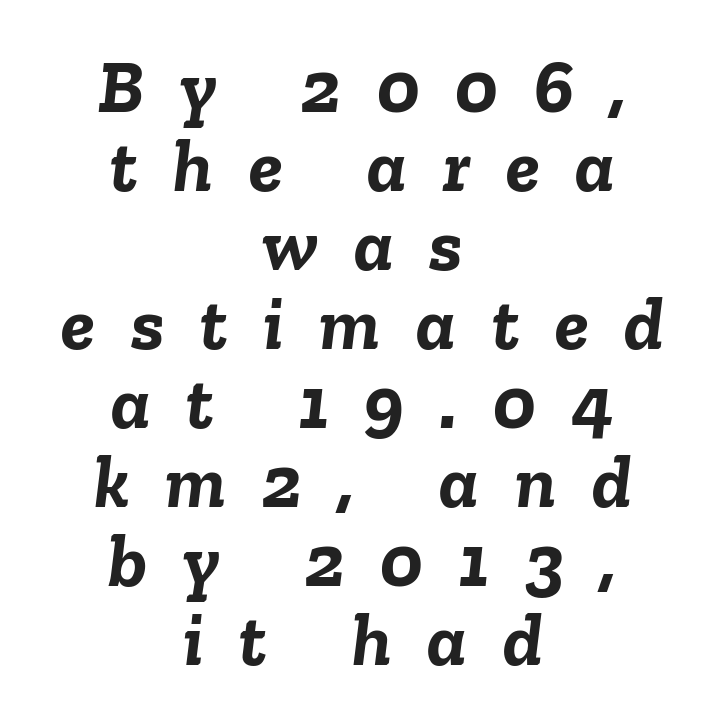
Q: Is the text bold? A: Yes.
Q: Is the text italic (slanted)? A: Yes, it leans right by about 6 degrees.
Q: Is the text underlined? A: No.
Q: How is the paragraph aligned? A: Centered.
Q: Is the spacing between letters normal or unusually wide? A: Unusually wide.
Q: Is the spacing between lines tight, normal or loose? A: Tight.
Q: Width (condensed, normal, or wide)? A: Normal.
Q: Stroke contrast? A: Low.
Q: x-height? A: Medium.
Q: Monospaced? A: No.
